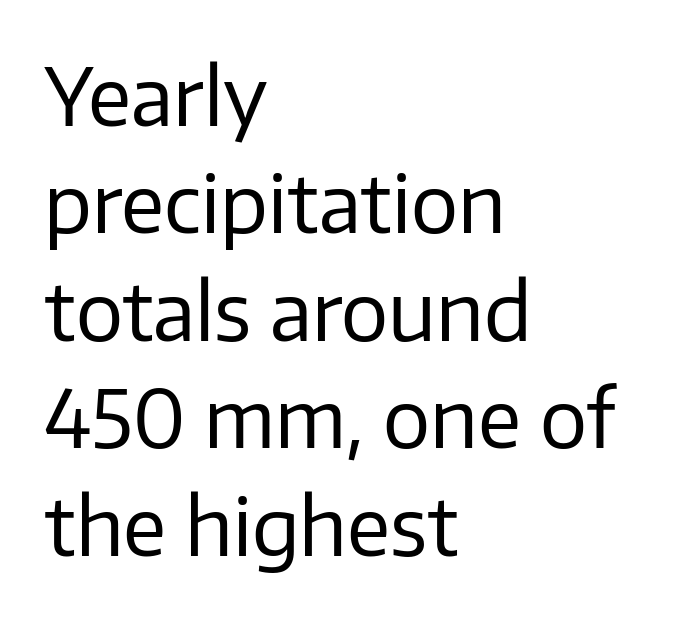
Evenly set lines give the paragraph a standard silhouette. Summary of weight: not heavy and not bold. Compared with typical body copy, the letter spacing here is the same. Nope, not italic — everything's standing straight. Glance below the letters and you will spot only blank space.
